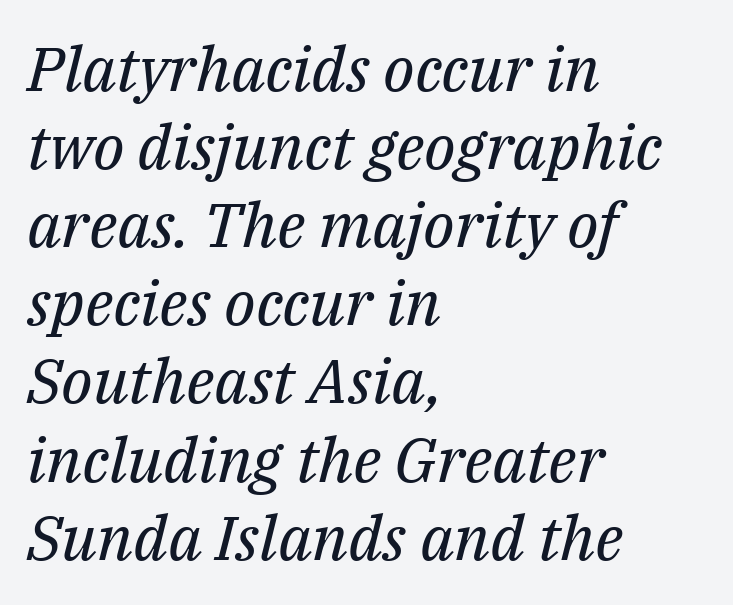
Q: Is the text bold? A: No.
Q: Is the text italic (slanted)? A: Yes, it leans right by about 14 degrees.
Q: Is the typeface a serif or a sans-serif typeface? A: Serif.
Q: Is the text underlined? A: No.
Q: How is the paragraph aligned? A: Left-aligned.
Q: Is the spacing between letters normal or unusually wide? A: Normal.
Q: Is the spacing between lines tight, normal or loose? A: Normal.
Q: Width (condensed, normal, or wide)? A: Normal.
Q: Stroke contrast? A: Medium.
Q: x-height? A: Medium.
Q: Monospaced? A: No.
